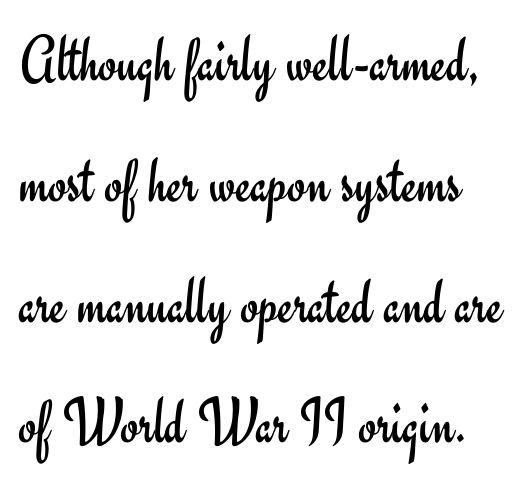
{"serif": "no", "bold": "no", "weight": "regular", "width": "normal", "stroke_contrast": "low", "x_height": "small", "monospaced": "no", "underline": "no", "line_spacing_ratio": 1.83, "letter_spacing": "normal", "letter_spacing_em": 0.0, "glyph_px": 66}
